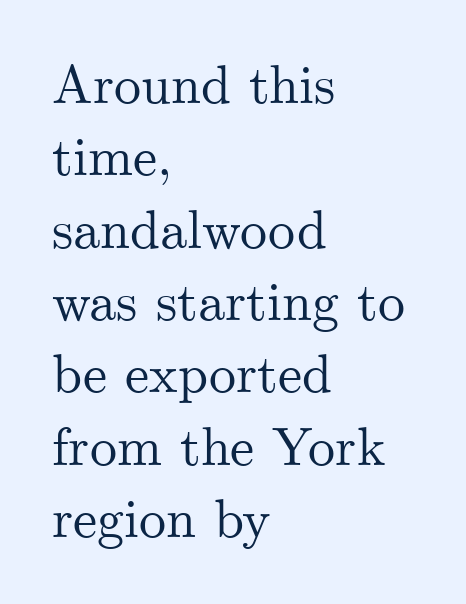
Q: Is the text italic (slanted)? A: No, it is upright.
Q: Is the typeface a serif or a sans-serif typeface? A: Serif.
Q: Is the text underlined? A: No.
Q: How is the paragraph aligned? A: Left-aligned.
Q: Is the spacing between letters normal or unusually wide? A: Normal.
Q: Is the spacing between lines tight, normal or loose? A: Normal.
Q: Width (condensed, normal, or wide)? A: Normal.
Q: Stroke contrast? A: Medium.
Q: x-height? A: Small.
Q: Monospaced? A: No.
